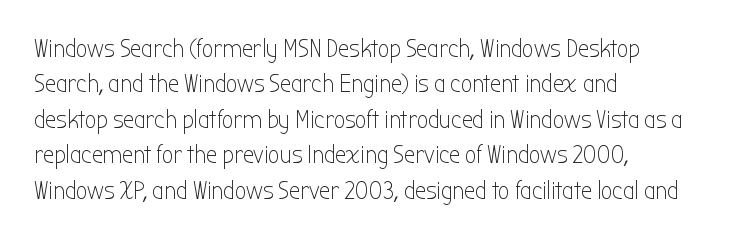
Q: Is the text bold? A: No.
Q: Is the text italic (slanted)? A: No, it is upright.
Q: Is the text underlined? A: No.
Q: How is the paragraph aligned? A: Left-aligned.
Q: Is the spacing between letters normal or unusually wide? A: Normal.
Q: Is the spacing between lines tight, normal or loose? A: Normal.
